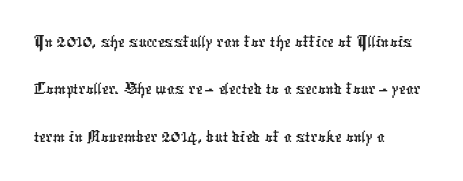
The horizontal fit of the characters is conventional and even. Short and long lines alike share a common starting point at left. Leading matches the norm, producing a regular column. No feet cap the strokes, marking this as sans-serif type. Lines of text with bare space underneath. Varying glyph widths throughout — classic text-font behaviour.
